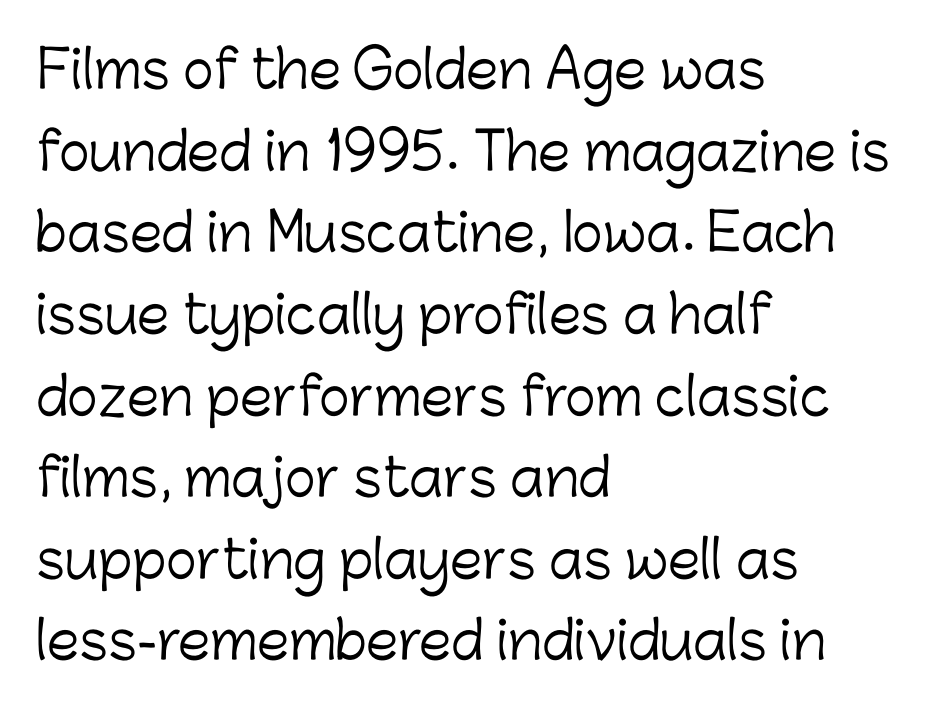
The image shows 52 px light sans-serif type, upright; set left-aligned, normal line spacing (1.57x), normal letter spacing, not underlined; low stroke contrast and a medium x-height.
